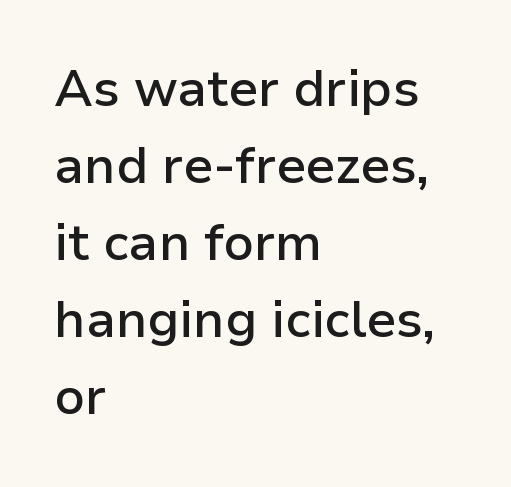
{"serif": "no", "italic": "no", "bold": "semi", "weight": "semibold", "width": "normal", "stroke_contrast": "low", "x_height": "medium", "monospaced": "no", "underline": "no", "align": "left", "line_spacing": "normal", "line_spacing_ratio": 1.51, "letter_spacing": "normal", "letter_spacing_em": 0.0, "glyph_px": 51}
